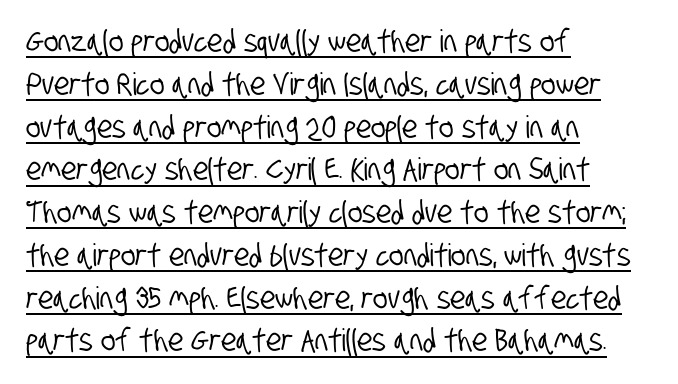
Q: Is the typeface a serif or a sans-serif typeface? A: Sans-serif.
Q: Is the text underlined? A: Yes.
Q: How is the paragraph aligned? A: Left-aligned.
Q: Is the spacing between letters normal or unusually wide? A: Normal.
Q: Is the spacing between lines tight, normal or loose? A: Normal.
Q: Width (condensed, normal, or wide)? A: Condensed.
Q: Stroke contrast? A: Low.
Q: x-height? A: Large.
Q: Monospaced? A: No.
